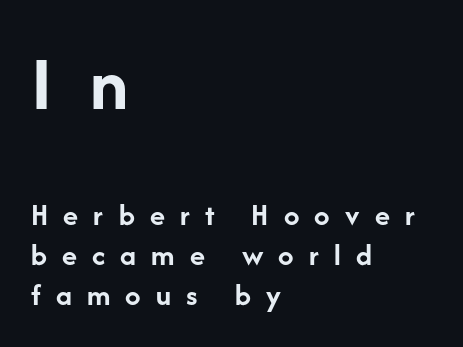
The image shows 78 px semibold sans-serif type, upright; set left-aligned, normal line spacing (1.29x), unusually wide letter spacing (+0.49 em), not underlined; the first (top) block is 2.52x larger; low stroke contrast and a medium x-height.
